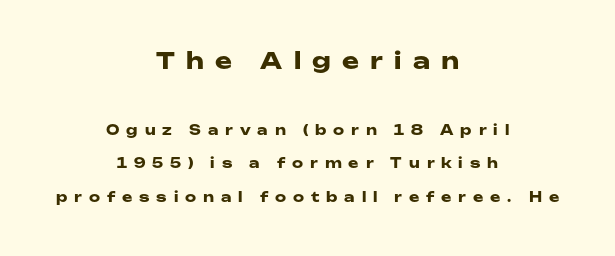
{"italic": "no", "bold": "yes", "underline": "no", "align": "center", "line_spacing": "loose", "line_spacing_ratio": 2.38, "letter_spacing": "wide", "letter_spacing_em": 0.49, "larger_block": "first", "size_ratio": 1.64, "glyph_px": 23}
